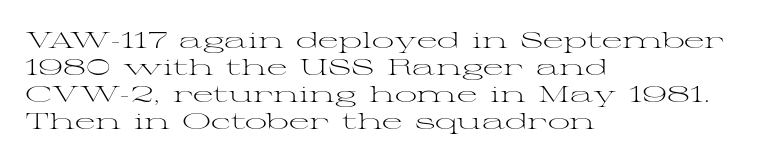
Q: Is the text bold? A: No.
Q: Is the text italic (slanted)? A: No, it is upright.
Q: Is the text underlined? A: No.
Q: How is the paragraph aligned? A: Left-aligned.
Q: Is the spacing between letters normal or unusually wide? A: Normal.
